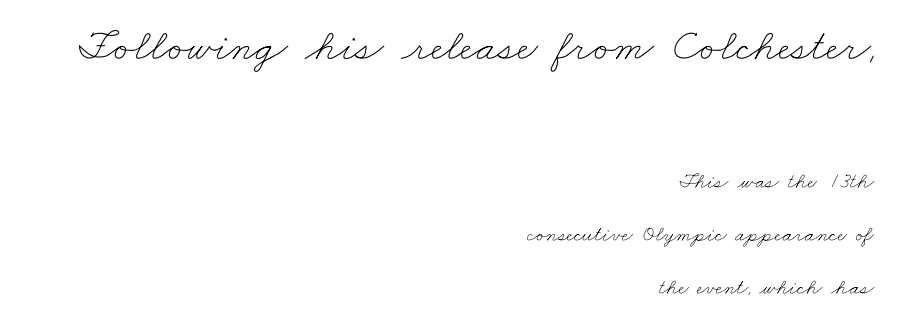
The lines are quadded right. Bigger letters appear in the top chunk; the bottom chunk is reduced. Glyph-to-glyph distance matches everyday printed text. One glance says open: line gaps are wider than usual. Each letter keeps its own natural width here, so spacing adapts to shape.
